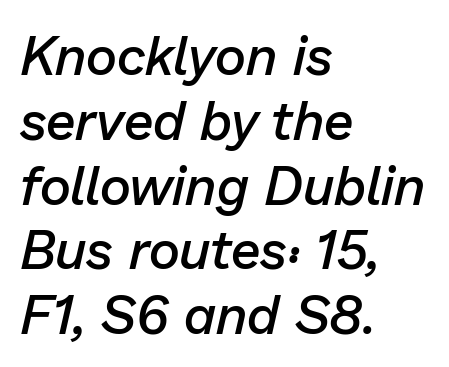
Look at the stroke-to-counter ratio: somewhat heavy, a semibold. Character widths vary here, with narrow letters taking less room than wide ones. Slanted lettering throughout. Clear beneath every line of the passage. In terms of letterspacing, this is plain default setting. All the whitespace from short lines collects on the right.
